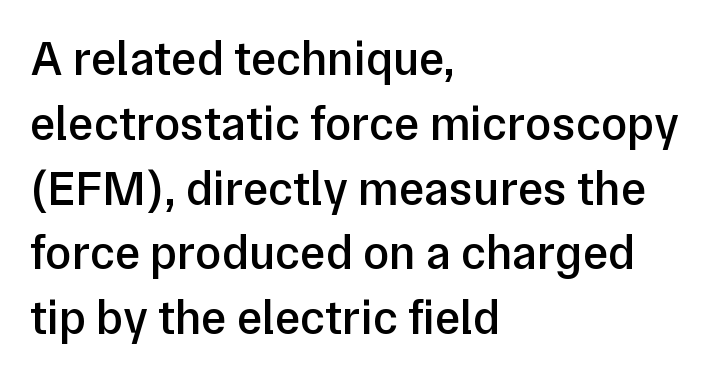
The image shows 48 px semibold sans-serif type, upright; set left-aligned, normal line spacing (1.35x), normal letter spacing, not underlined; low stroke contrast and a medium x-height.
